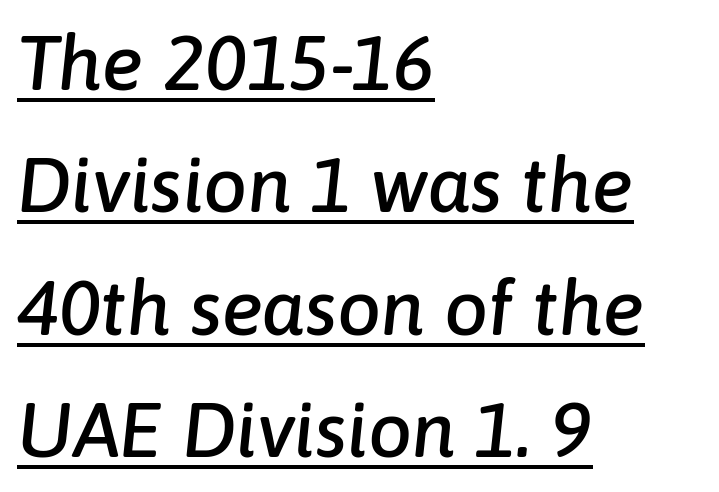
The image shows 78 px text type, italic (leaning right); set left-aligned, normal line spacing (1.57x), normal letter spacing, underlined; low stroke contrast and a medium x-height.
